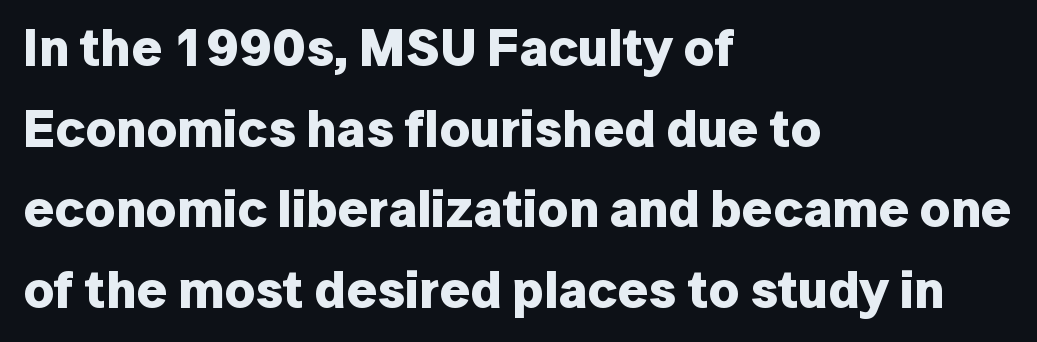
Q: Is the text bold? A: Yes.
Q: Is the text italic (slanted)? A: No, it is upright.
Q: Is the typeface a serif or a sans-serif typeface? A: Sans-serif.
Q: Is the text underlined? A: No.
Q: How is the paragraph aligned? A: Left-aligned.
Q: Is the spacing between letters normal or unusually wide? A: Normal.
Q: Is the spacing between lines tight, normal or loose? A: Normal.
Q: Width (condensed, normal, or wide)? A: Normal.
Q: Stroke contrast? A: Low.
Q: x-height? A: Medium.
Q: Monospaced? A: No.
